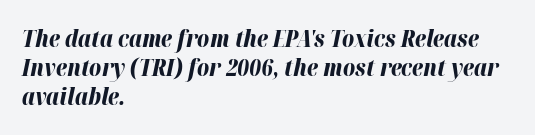
{"italic": "yes", "lean": "right", "slant_degrees": 12, "bold": "yes", "underline": "no", "align": "left", "line_spacing": "normal", "line_spacing_ratio": 1.27, "letter_spacing": "normal", "letter_spacing_em": 0.0, "glyph_px": 23}
